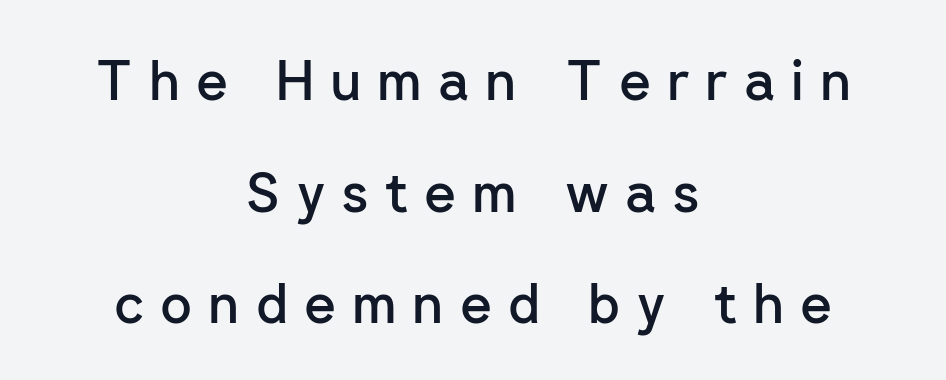
Q: Is the text bold? A: Semi-bold.
Q: Is the text italic (slanted)? A: No, it is upright.
Q: Is the typeface a serif or a sans-serif typeface? A: Sans-serif.
Q: Is the text underlined? A: No.
Q: How is the paragraph aligned? A: Centered.
Q: Is the spacing between letters normal or unusually wide? A: Unusually wide.
Q: Is the spacing between lines tight, normal or loose? A: Loose.
Q: Width (condensed, normal, or wide)? A: Normal.
Q: Stroke contrast? A: Low.
Q: x-height? A: Medium.
Q: Monospaced? A: No.
